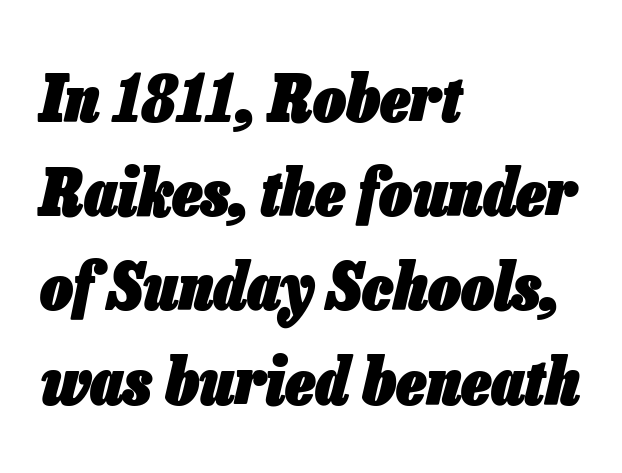
The image shows 65 px heavy, condensed type, italic (leaning right); set left-aligned, normal line spacing (1.45x), normal letter spacing, not underlined; low stroke contrast and a medium x-height.
